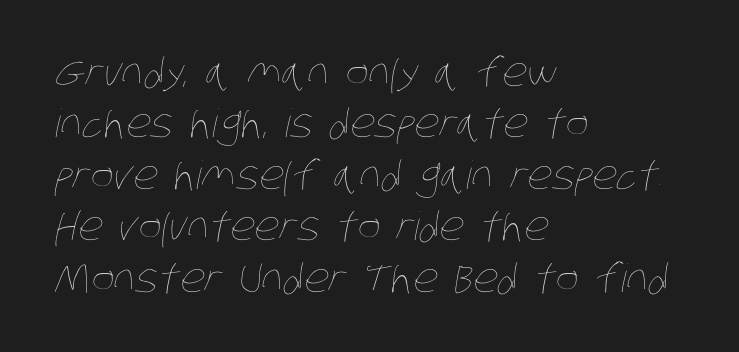
Q: Is the text bold? A: No.
Q: Is the text underlined? A: No.
Q: How is the paragraph aligned? A: Left-aligned.
Q: Is the spacing between letters normal or unusually wide? A: Normal.
Q: Is the spacing between lines tight, normal or loose? A: Normal.
Q: Width (condensed, normal, or wide)? A: Condensed.
Q: Stroke contrast? A: Low.
Q: x-height? A: Large.
Q: Monospaced? A: No.
